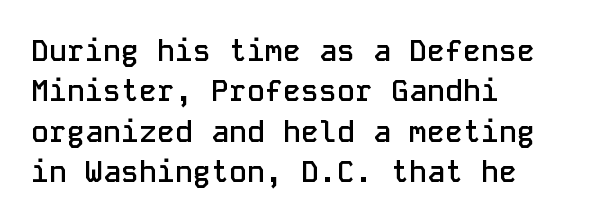
The image shows 30 px semibold sans-serif type, upright, monospaced; set left-aligned, normal line spacing (1.35x), normal letter spacing, not underlined; low stroke contrast and a medium x-height.
